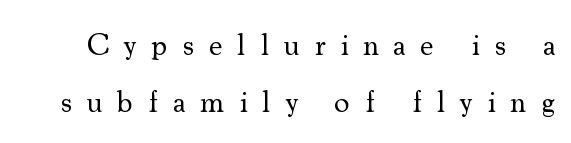
Q: Is the text bold? A: No.
Q: Is the text italic (slanted)? A: No, it is upright.
Q: Is the typeface a serif or a sans-serif typeface? A: Serif.
Q: Is the text underlined? A: No.
Q: Is the spacing between letters normal or unusually wide? A: Unusually wide.
Q: Width (condensed, normal, or wide)? A: Normal.
Q: Stroke contrast? A: Medium.
Q: x-height? A: Small.
Q: Monospaced? A: No.
